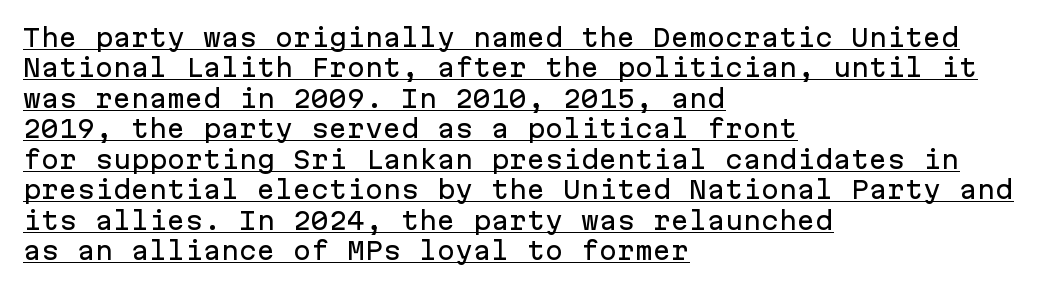
The image shows 24 px text type, upright; set left-aligned, normal line spacing (1.27x), normal letter spacing, underlined.
